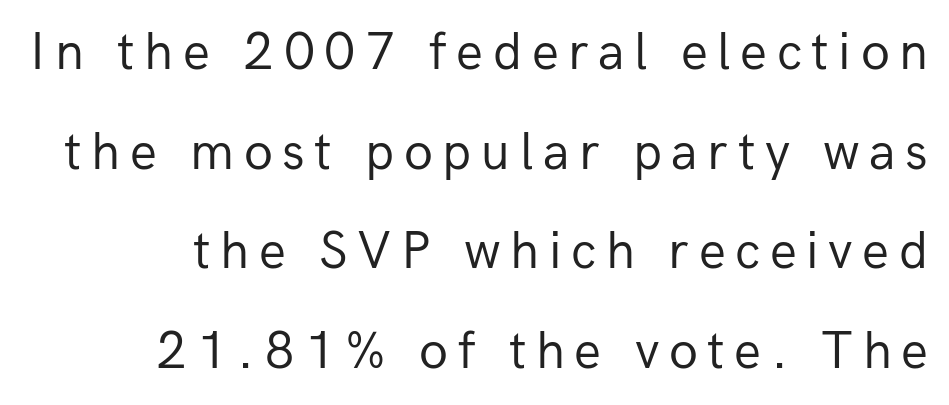
Spacing verdict: proportional, widths tailored to each character. Examine the stroke ends and you'll find no serifs. Is there any slant? The stems are plumb. The gap between lines stays unmarked. Bold? No — there's no thickening of the strokes.
